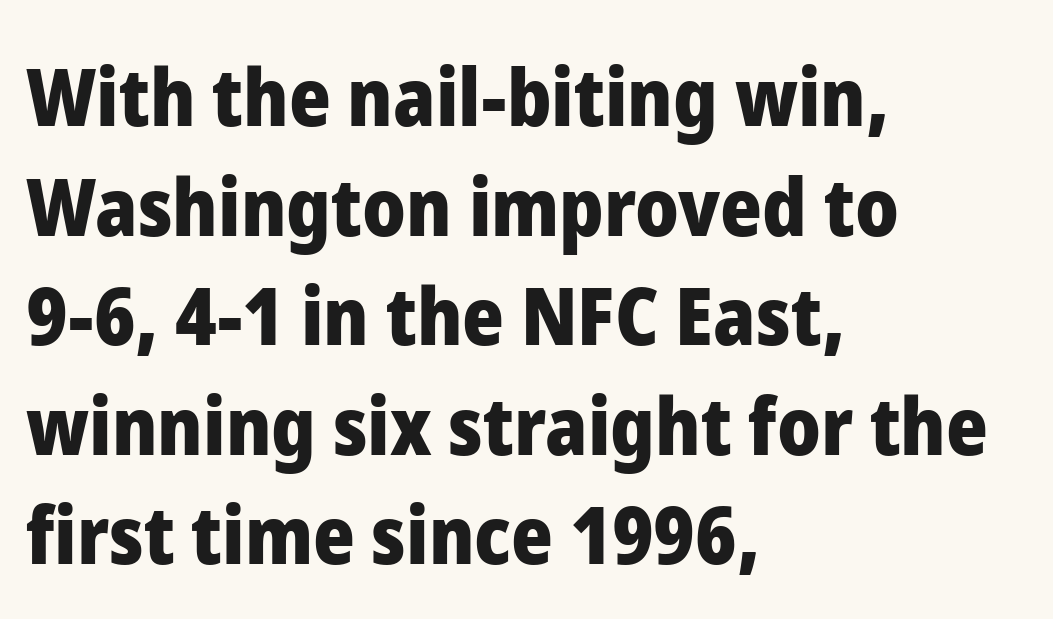
Q: Is the text bold? A: Yes.
Q: Is the text italic (slanted)? A: No, it is upright.
Q: Is the typeface a serif or a sans-serif typeface? A: Sans-serif.
Q: Is the text underlined? A: No.
Q: How is the paragraph aligned? A: Left-aligned.
Q: Is the spacing between letters normal or unusually wide? A: Normal.
Q: Is the spacing between lines tight, normal or loose? A: Normal.
Q: Width (condensed, normal, or wide)? A: Normal.
Q: Stroke contrast? A: Low.
Q: x-height? A: Medium.
Q: Monospaced? A: No.
